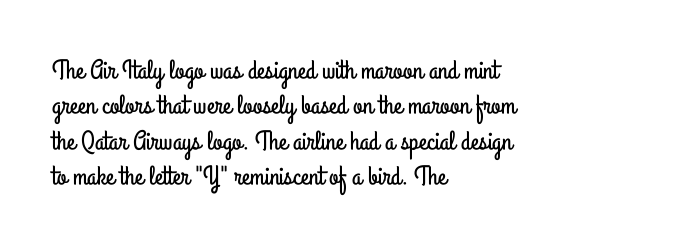
Interline gaps are of average width in this sample. The axis of the letterforms is exactly vertical. Casual observation: everything's shoved over to the left. These lines keep a tight, regular rhythm from letter to letter. Unmarked baselines from the first word to the last.
